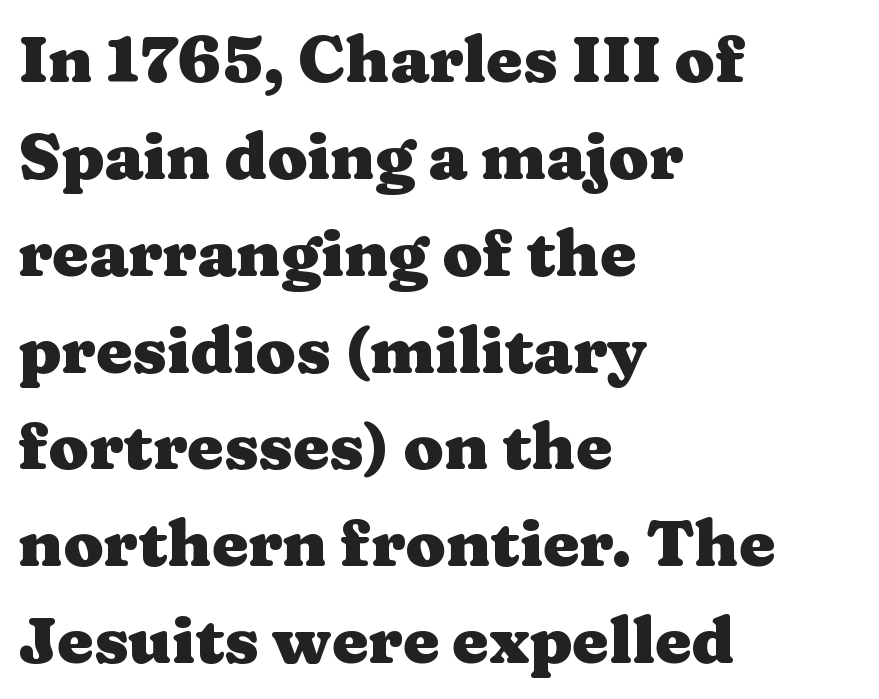
{"serif": "yes", "italic": "no", "bold": "yes", "weight": "heavy", "width": "wide", "stroke_contrast": "medium", "x_height": "medium", "monospaced": "no", "underline": "no", "align": "left", "line_spacing": "normal", "line_spacing_ratio": 1.49, "letter_spacing": "normal", "letter_spacing_em": 0.0, "glyph_px": 65}
